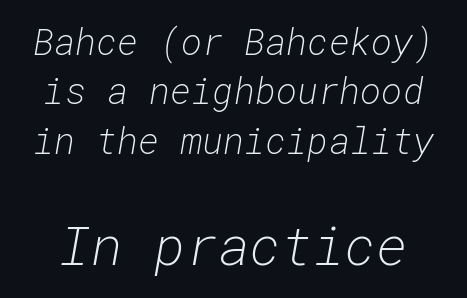
Q: Is the text bold? A: No.
Q: Is the text italic (slanted)? A: Yes, it leans right by about 10 degrees.
Q: Is the text underlined? A: No.
Q: Is the spacing between letters normal or unusually wide? A: Normal.
Q: Is the spacing between lines tight, normal or loose? A: Normal.
Q: Which block of text is set in a larger size, the first (top) or the second (bottom)? A: The second (bottom) one.
Q: Width (condensed, normal, or wide)? A: Normal.
Q: Stroke contrast? A: Low.
Q: x-height? A: Medium.
Q: Monospaced? A: Yes.
